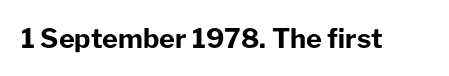
{"italic": "no", "bold": "yes", "underline": "no", "letter_spacing": "normal", "letter_spacing_em": 0.0, "glyph_px": 27}
